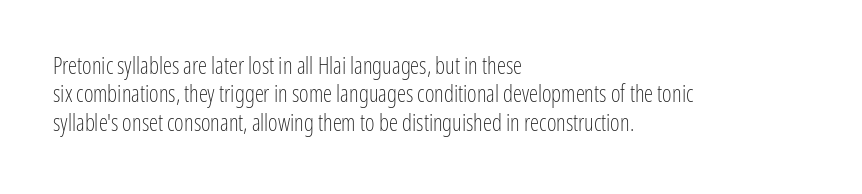
Q: Is the text bold? A: No.
Q: Is the text italic (slanted)? A: No, it is upright.
Q: Is the text underlined? A: No.
Q: How is the paragraph aligned? A: Left-aligned.
Q: Is the spacing between letters normal or unusually wide? A: Normal.
